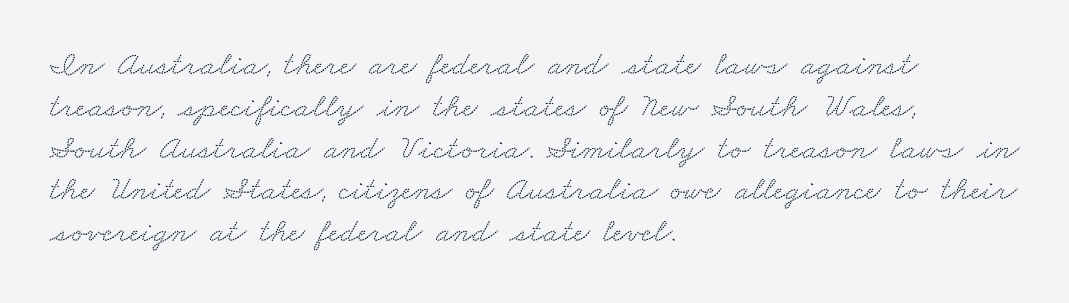
Check where the strokes stop: tiny serifs finish them off. Here the designer chose a conventional face with non-uniform glyph widths. The words here are not underlined. You could call the tracking neutral — neither tight nor loose. All the whitespace from short lines collects on the right.
